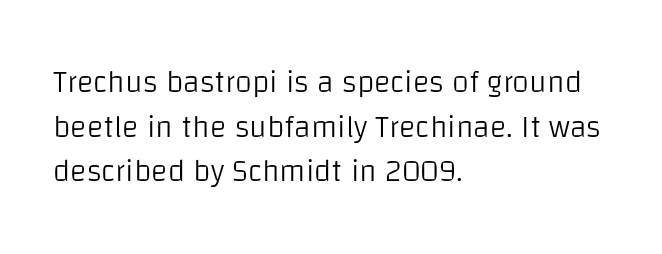
The image shows 31 px light sans-serif type, upright; set left-aligned, normal line spacing (1.44x), normal letter spacing, not underlined; low stroke contrast and a large x-height.
